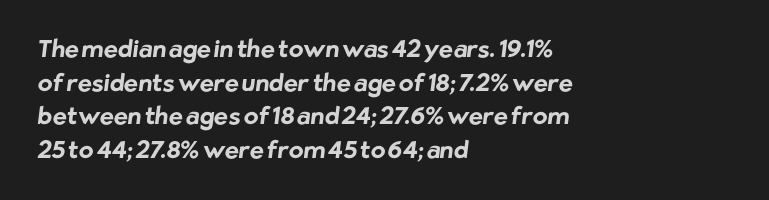
Emphasis by weight is at full strength: bold. Clear beneath every line of the passage. The tracking reads as untouched default to a designer's eye. Horizontal bands of white between lines are of average thickness. Caption: multi-line text, flush left, ragged right.
